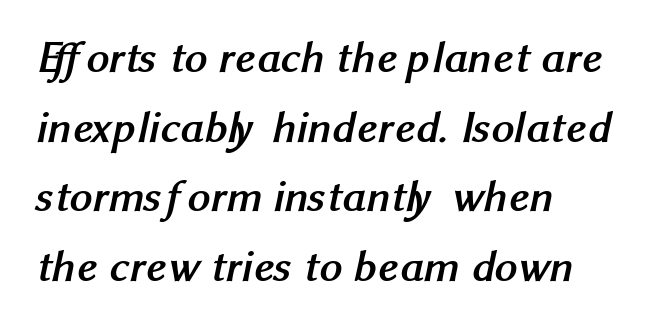
Q: Is the text bold? A: Yes.
Q: Is the typeface a serif or a sans-serif typeface? A: Sans-serif.
Q: Is the text underlined? A: No.
Q: How is the paragraph aligned? A: Left-aligned.
Q: Is the spacing between letters normal or unusually wide? A: Normal.
Q: Is the spacing between lines tight, normal or loose? A: Normal.
Q: Width (condensed, normal, or wide)? A: Normal.
Q: Stroke contrast? A: Medium.
Q: x-height? A: Medium.
Q: Monospaced? A: No.
